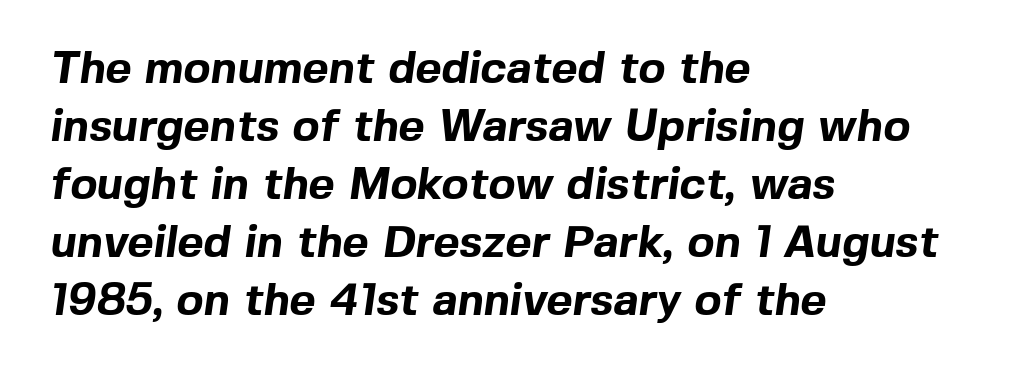
Compared with typical paragraphs, the rows here are spaced about the same. On the weight axis this lands at bold, roughly 700. The ragged edge is on the right, which tells us the setting is flush left. The horizontal fit of the characters is conventional and even. Type without underlining. Grotesque or geometric, the face here clearly has no serifs.
